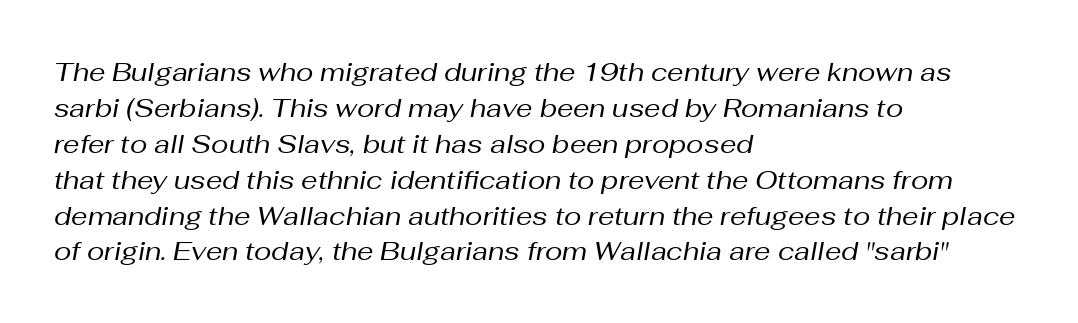
It's the slanting kind of type. No heavy texture on the line: the type isn't bold. Words appear dense and cohesive because spacing is normal. This block has exactly the height ordinary leading produces. Horizontally, the lines are justified to the leading edge only. The gap between lines stays unmarked.
